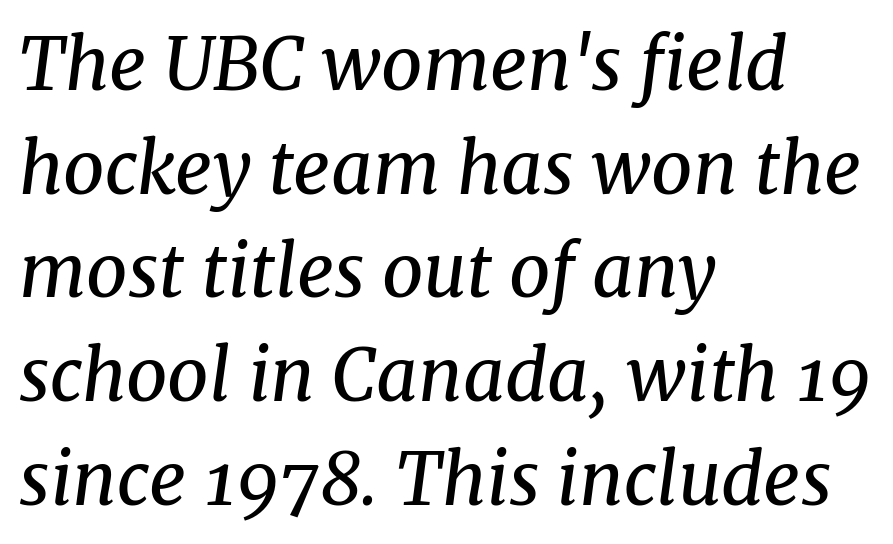
Q: Is the text bold? A: No.
Q: Is the text italic (slanted)? A: Yes, it leans right by about 8 degrees.
Q: Is the typeface a serif or a sans-serif typeface? A: Serif.
Q: Is the text underlined? A: No.
Q: How is the paragraph aligned? A: Left-aligned.
Q: Is the spacing between letters normal or unusually wide? A: Normal.
Q: Is the spacing between lines tight, normal or loose? A: Normal.
Q: Width (condensed, normal, or wide)? A: Normal.
Q: Stroke contrast? A: Medium.
Q: x-height? A: Medium.
Q: Monospaced? A: No.
